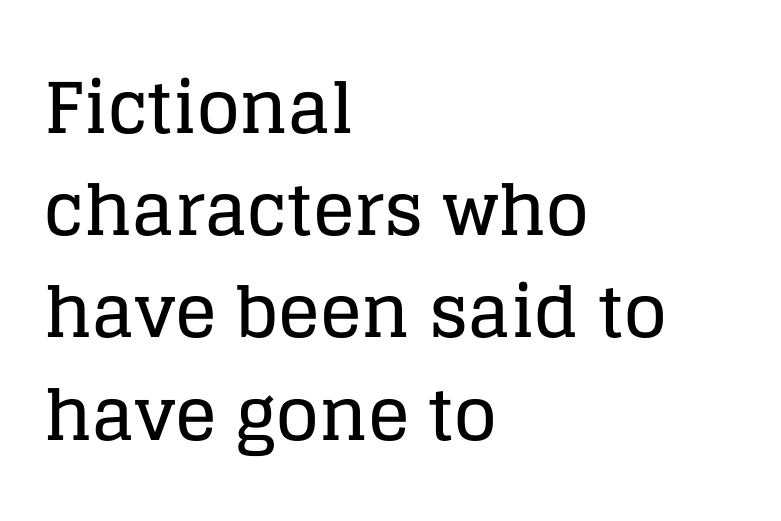
The image shows 70 px serif type, upright; set left-aligned, normal line spacing (1.46x), normal letter spacing, not underlined; low stroke contrast and a large x-height.
